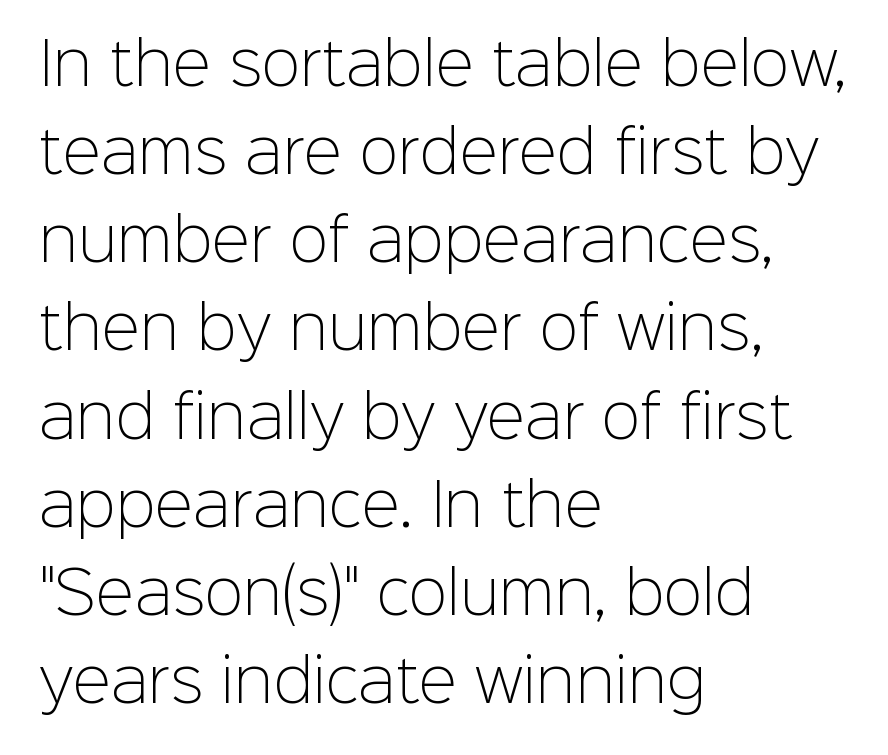
Spacing verdict: proportional, widths tailored to each character. Has an underline been added? It has not. The leading is moderate, giving the passage an even texture. The type sits square on the baseline with zero lean. Observe the ordinary spacing: letters are neighbours, not strangers.
